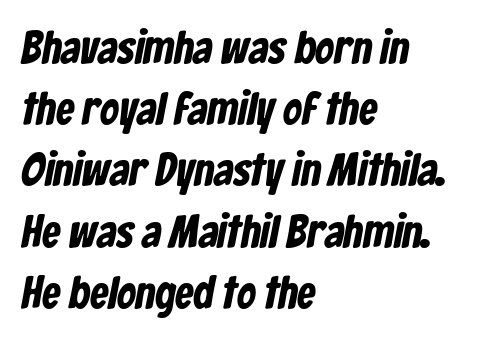
{"serif": "no", "width": "condensed", "stroke_contrast": "low", "x_height": "medium", "monospaced": "no", "underline": "no", "align": "left", "line_spacing": "normal", "line_spacing_ratio": 1.33, "letter_spacing": "normal", "letter_spacing_em": 0.0, "glyph_px": 46}
